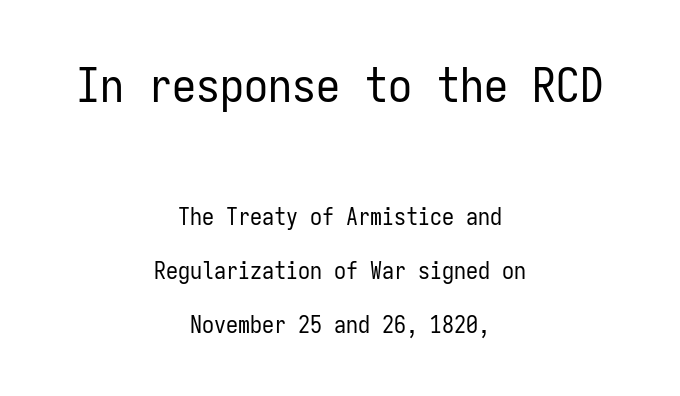
The image shows 48 px regular-weight, condensed sans-serif type, upright, monospaced; set centered, loose line spacing (2.25x), normal letter spacing, not underlined; the first (top) block is 2.0x larger; low stroke contrast and a medium x-height.
